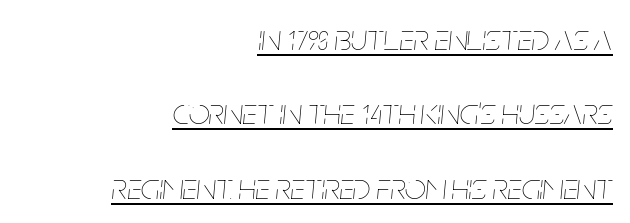
This rendering uses right alignment, leaving the left contour irregular. Bold? No — there's no thickening of the strokes. Does a line run under the words? Yes, clearly. These lines are rendered in a variable-pitch font. The space between consecutive lines is lavish. This rendering leaves character spacing at its baseline value.
